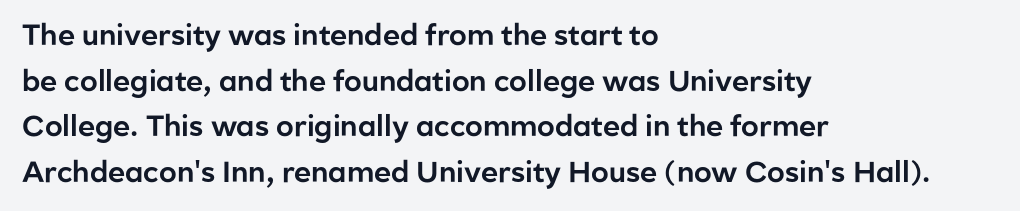
{"serif": "no", "italic": "no", "width": "normal", "stroke_contrast": "low", "x_height": "medium", "monospaced": "no", "underline": "no", "align": "left", "line_spacing": "normal", "line_spacing_ratio": 1.57, "letter_spacing": "normal", "letter_spacing_em": 0.0, "glyph_px": 29}
